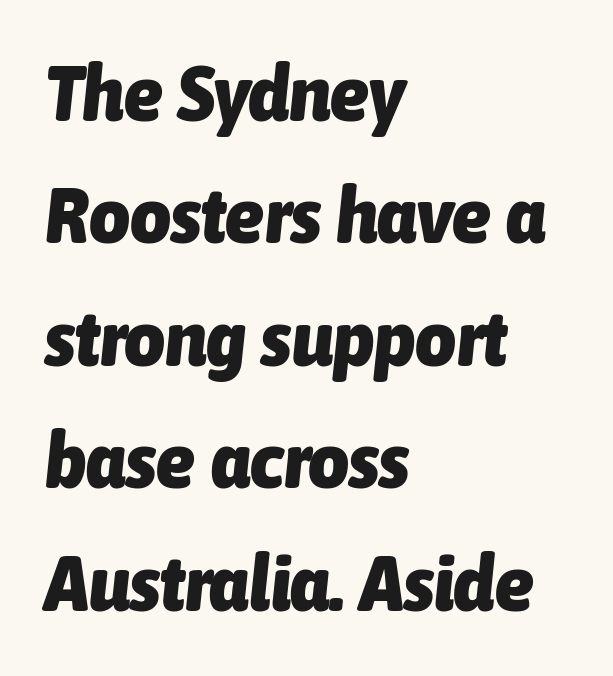
Q: Is the text bold? A: Yes.
Q: Is the text italic (slanted)? A: Yes, it leans right by about 6 degrees.
Q: Is the text underlined? A: No.
Q: How is the paragraph aligned? A: Left-aligned.
Q: Is the spacing between letters normal or unusually wide? A: Normal.
Q: Is the spacing between lines tight, normal or loose? A: Normal.
Q: Width (condensed, normal, or wide)? A: Condensed.
Q: Stroke contrast? A: Low.
Q: x-height? A: Medium.
Q: Monospaced? A: No.
